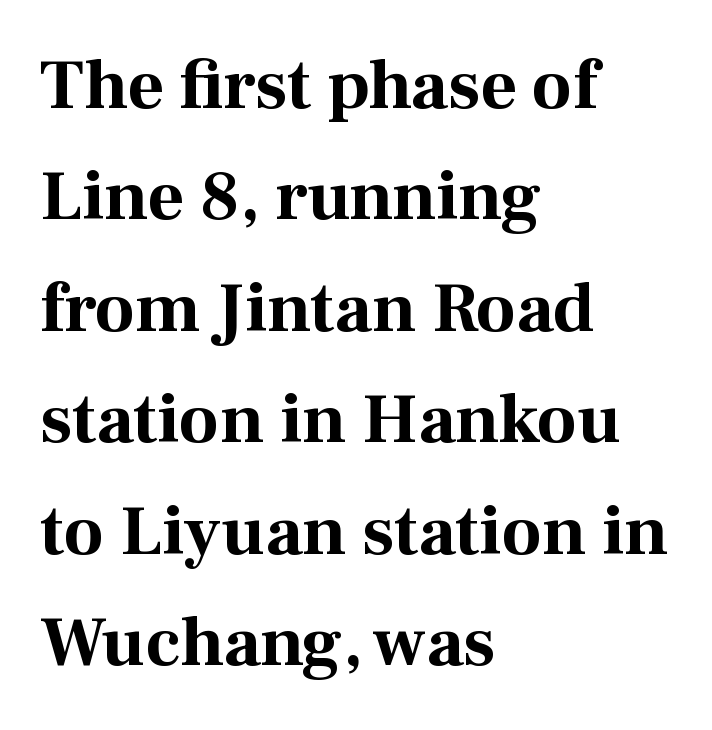
Q: Is the text bold? A: Yes.
Q: Is the text italic (slanted)? A: No, it is upright.
Q: Is the typeface a serif or a sans-serif typeface? A: Serif.
Q: Is the text underlined? A: No.
Q: How is the paragraph aligned? A: Left-aligned.
Q: Is the spacing between letters normal or unusually wide? A: Normal.
Q: Is the spacing between lines tight, normal or loose? A: Normal.
Q: Width (condensed, normal, or wide)? A: Normal.
Q: Stroke contrast? A: Medium.
Q: x-height? A: Medium.
Q: Monospaced? A: No.
